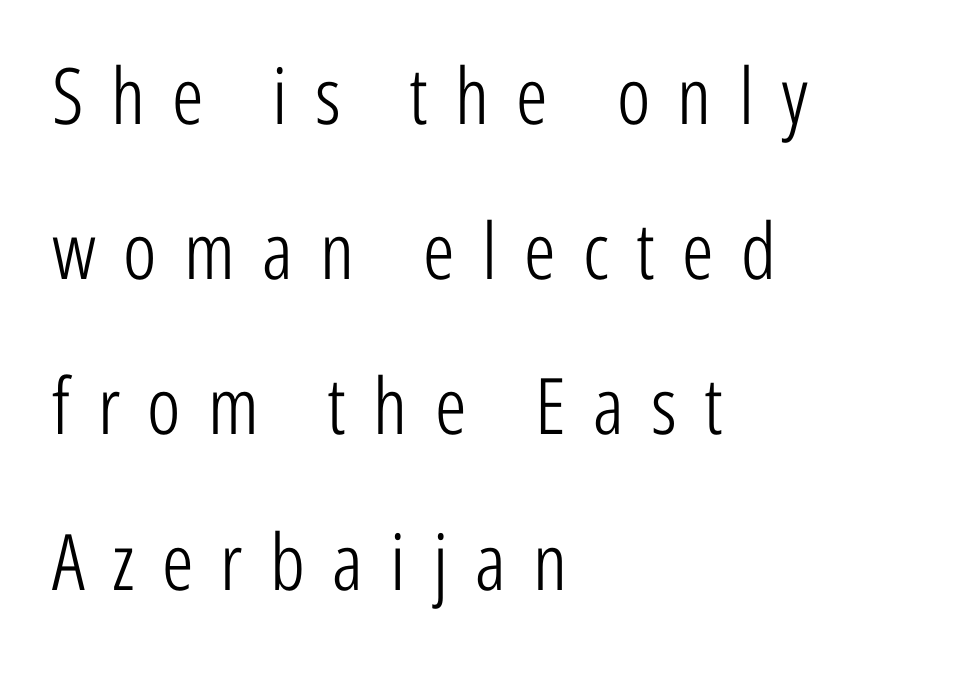
Q: Is the text bold? A: No.
Q: Is the text italic (slanted)? A: No, it is upright.
Q: Is the typeface a serif or a sans-serif typeface? A: Sans-serif.
Q: Is the text underlined? A: No.
Q: How is the paragraph aligned? A: Left-aligned.
Q: Is the spacing between letters normal or unusually wide? A: Unusually wide.
Q: Is the spacing between lines tight, normal or loose? A: Loose.
Q: Width (condensed, normal, or wide)? A: Condensed.
Q: Stroke contrast? A: Low.
Q: x-height? A: Medium.
Q: Monospaced? A: No.
